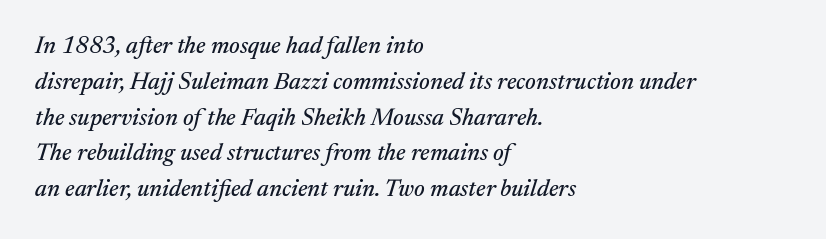
{"italic": "yes", "lean": "right", "slant_degrees": 17, "underline": "no", "align": "left", "line_spacing": "normal", "line_spacing_ratio": 1.49, "letter_spacing": "normal", "letter_spacing_em": 0.0, "glyph_px": 24}
